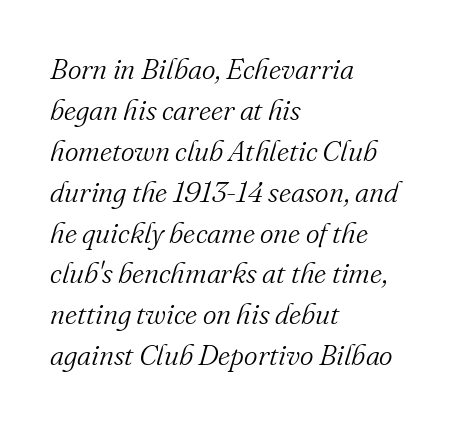
You could not count columns in this text — the font is proportionally spaced. The passage shown leans; its letterforms are oblique. All the whitespace from short lines collects on the right. Is the stroke heavy? The answer is a plain regular-or-lighter.
